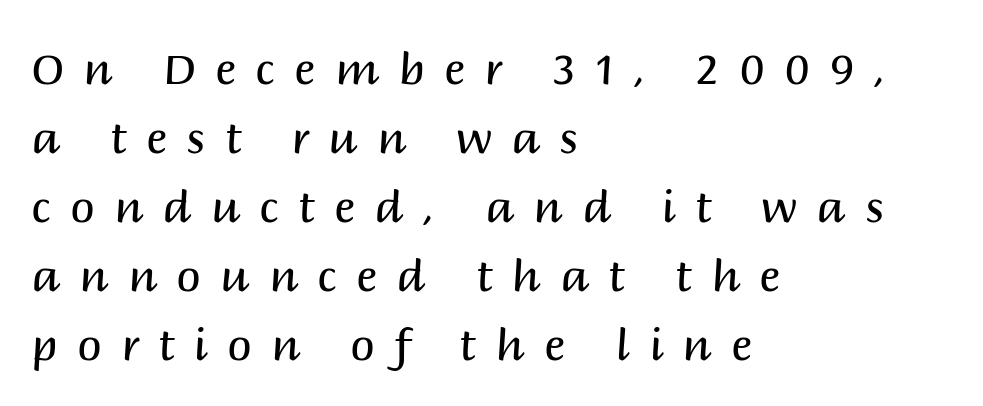
The image shows 44 px regular-weight sans-serif type; set left-aligned, normal line spacing (1.57x), unusually wide letter spacing (+0.44 em), not underlined; medium stroke contrast and a large x-height.
